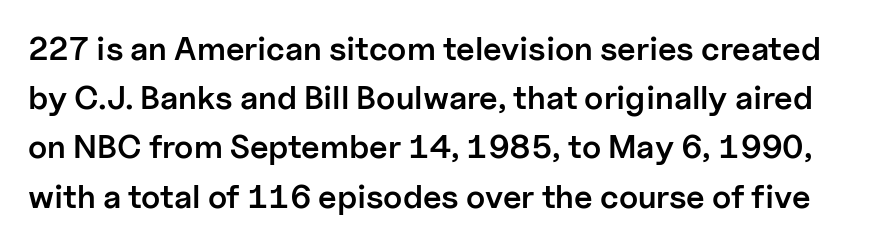
{"serif": "no", "italic": "no", "bold": "semi", "weight": "semibold", "width": "normal", "stroke_contrast": "low", "x_height": "medium", "monospaced": "no", "underline": "no", "line_spacing": "normal", "line_spacing_ratio": 1.49, "letter_spacing": "normal", "letter_spacing_em": 0.0, "glyph_px": 33}
